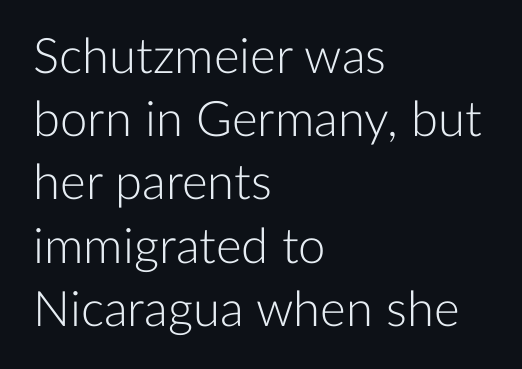
{"serif": "no", "italic": "no", "bold": "no", "weight": "light", "width": "normal", "stroke_contrast": "low", "x_height": "medium", "monospaced": "no", "underline": "no", "align": "left", "line_spacing": "normal", "line_spacing_ratio": 1.29, "letter_spacing": "normal", "letter_spacing_em": 0.0, "glyph_px": 49}
